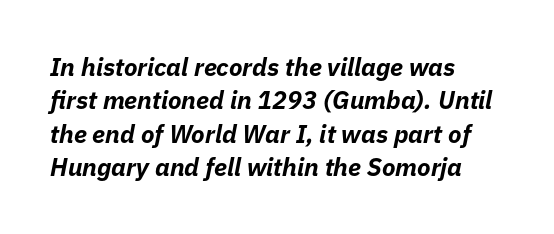
Q: Is the text bold? A: Yes.
Q: Is the text italic (slanted)? A: Yes, it leans right by about 11 degrees.
Q: Is the text underlined? A: No.
Q: How is the paragraph aligned? A: Left-aligned.
Q: Is the spacing between letters normal or unusually wide? A: Normal.
Q: Is the spacing between lines tight, normal or loose? A: Normal.
